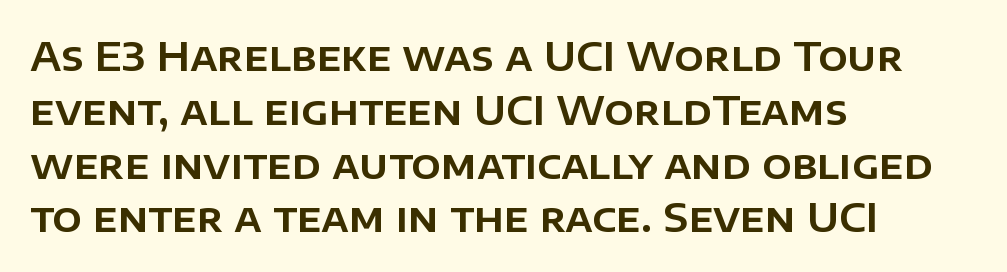
Q: Is the text italic (slanted)? A: No, it is upright.
Q: Is the typeface a serif or a sans-serif typeface? A: Sans-serif.
Q: Is the text underlined? A: No.
Q: How is the paragraph aligned? A: Left-aligned.
Q: Is the spacing between letters normal or unusually wide? A: Normal.
Q: Is the spacing between lines tight, normal or loose? A: Normal.
Q: Width (condensed, normal, or wide)? A: Normal.
Q: Stroke contrast? A: Low.
Q: x-height? A: Large.
Q: Monospaced? A: No.
